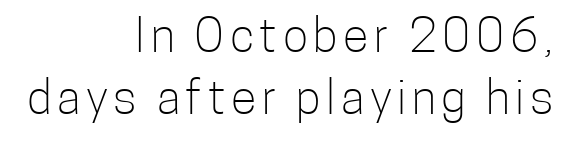
The setting favours the right margin, as signatures and pull-quotes sometimes do. These lines are rendered in a variable-pitch font. Is there any slant? The stems are plumb. To sum up the face: it is a sans, with no serifs.
